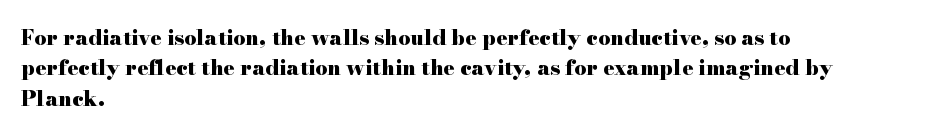
{"italic": "no", "bold": "yes", "underline": "no", "align": "left", "line_spacing": "normal", "line_spacing_ratio": 1.45, "letter_spacing": "normal", "letter_spacing_em": 0.0, "glyph_px": 21}
